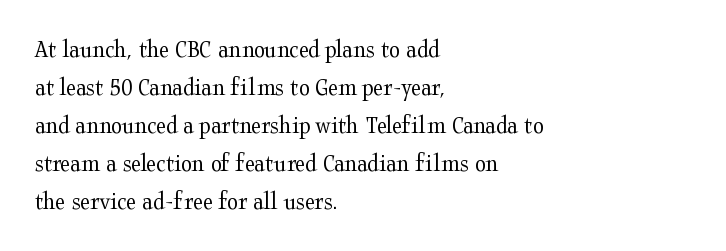
The font's upright variant was chosen for this text. The specimen omits any rule beneath the text block's lines. All the whitespace from short lines collects on the right. Tracking here is standard; glyphs follow each other at the usual distance.
